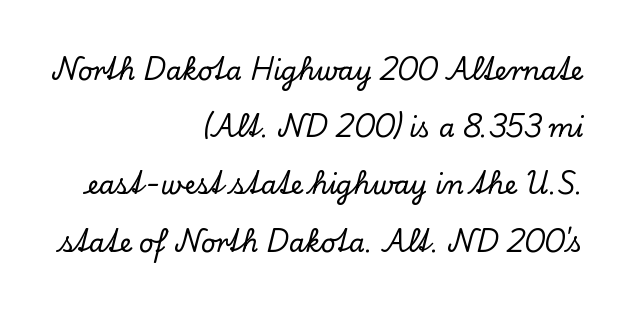
Q: Is the text italic (slanted)? A: Yes.
Q: Is the text underlined? A: No.
Q: How is the paragraph aligned? A: Right-aligned.
Q: Is the spacing between letters normal or unusually wide? A: Normal.
Q: Is the spacing between lines tight, normal or loose? A: Loose.
